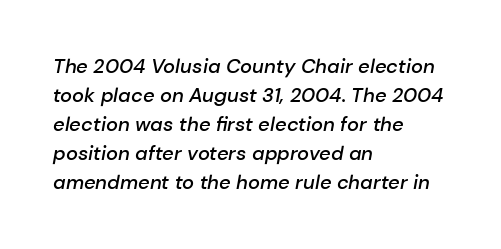
The rendering uses a semibold face; strokes are thickened but not to full bold. The compositor pushed each line to the left boundary. Quick note: italic. If you measured baseline to baseline, you'd find a middling distance. Glance below the letters and you will spot only blank space.
